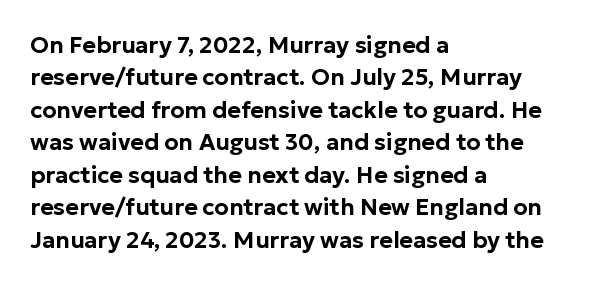
The image shows 23 px text type, upright; set left-aligned, normal line spacing (1.41x), normal letter spacing, not underlined.
